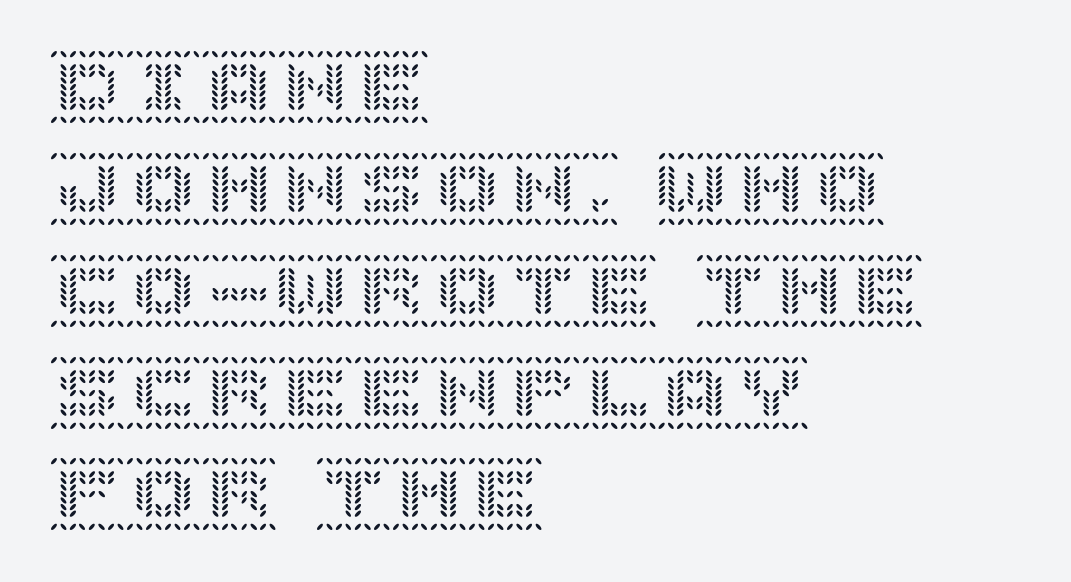
{"italic": "no", "width": "normal", "x_height": "large", "underline": "no", "align": "left", "line_spacing": "normal", "line_spacing_ratio": 1.34, "letter_spacing": "normal", "letter_spacing_em": 0.0, "glyph_px": 76}
